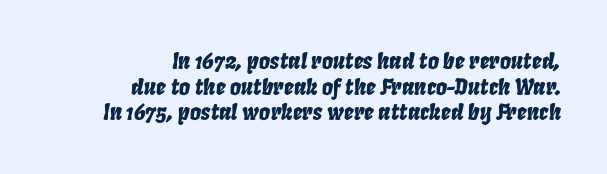
Compared with ordinary roman type, these characters are visibly tilted. These lines are set flush right with a ragged left edge. The foot of each line stays bare and open. The type is set solid horizontally, with unmodified tracking.
